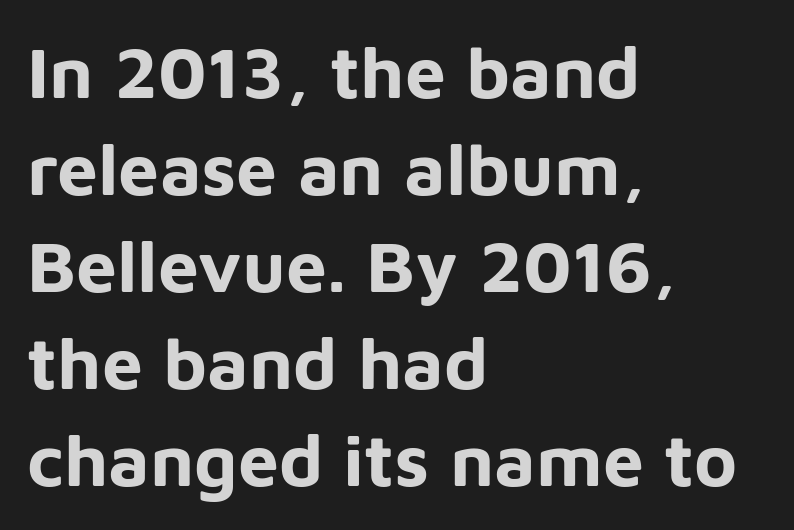
Q: Is the text bold? A: Yes.
Q: Is the text italic (slanted)? A: No, it is upright.
Q: Is the typeface a serif or a sans-serif typeface? A: Sans-serif.
Q: Is the text underlined? A: No.
Q: How is the paragraph aligned? A: Left-aligned.
Q: Is the spacing between letters normal or unusually wide? A: Normal.
Q: Is the spacing between lines tight, normal or loose? A: Normal.
Q: Width (condensed, normal, or wide)? A: Normal.
Q: Stroke contrast? A: Low.
Q: x-height? A: Medium.
Q: Monospaced? A: No.
